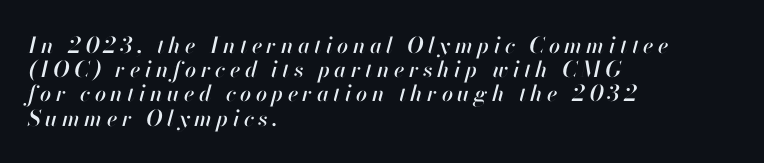
Compared with typical paragraphs, the rows here are closer together. Students, note that the glyphs here are deliberately spaced far apart. The setting favours the left margin, as ordinary paragraphs usually do. The passage shown leans; its letterforms are oblique. The space beneath each line is pristine and unruled.
